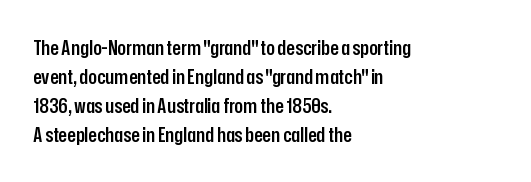
The typography opts for an upright posture over an oblique one. Descenders hang freely into open space. These lines sit exactly where default settings would place them. Stroke thickness is moderately raised; the sample reads as semibold. What stands out about the letter spacing? Nothing — it is the standard amount.
